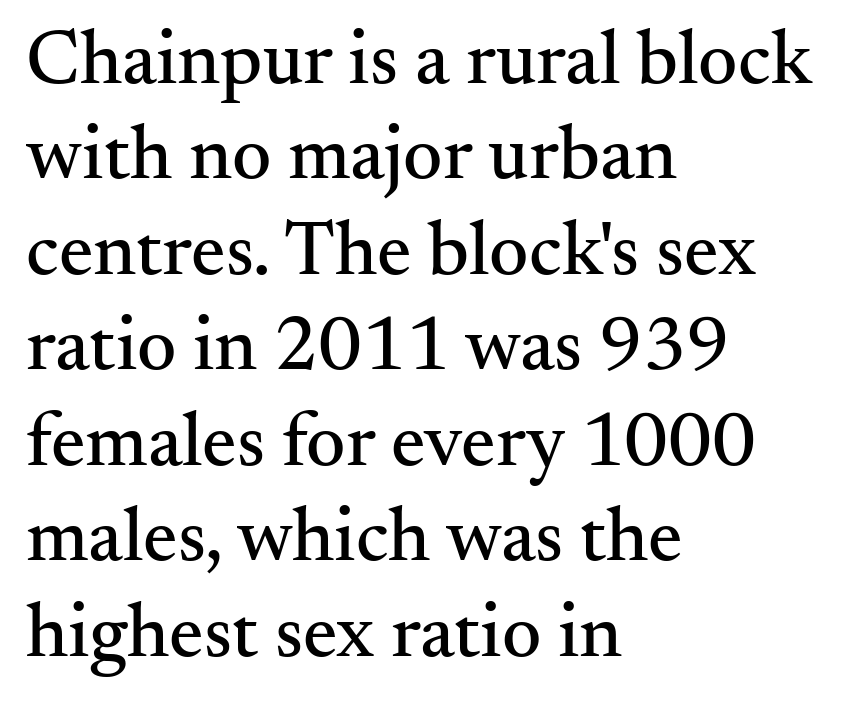
The font family rendered here belongs to the serif group. Tall strokes in this sample are plumb rather than angled. The face used here is proportionally spaced, like ordinary book or web type. Tracking here is standard; glyphs follow each other at the usual distance. This sample is left-justified, so line endings fall wherever the words run out.
